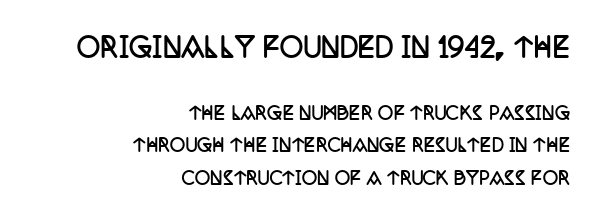
Q: Is the text bold? A: Yes.
Q: Is the text italic (slanted)? A: No, it is upright.
Q: Is the text underlined? A: No.
Q: How is the paragraph aligned? A: Right-aligned.
Q: Is the spacing between letters normal or unusually wide? A: Normal.
Q: Is the spacing between lines tight, normal or loose? A: Loose.
Q: Which block of text is set in a larger size, the first (top) or the second (bottom)? A: The first (top) one.
